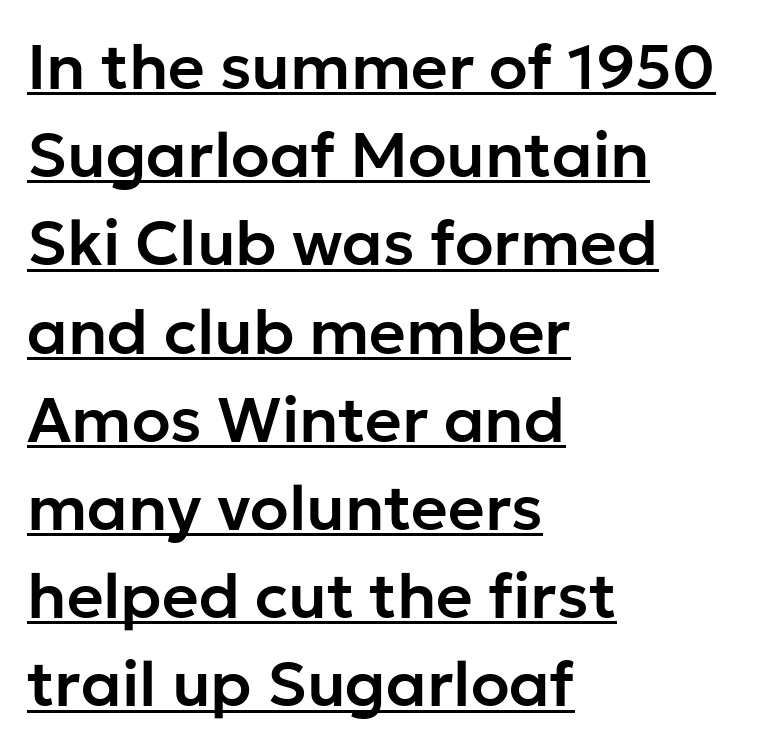
Q: Is the text italic (slanted)? A: No, it is upright.
Q: Is the typeface a serif or a sans-serif typeface? A: Sans-serif.
Q: Is the text underlined? A: Yes.
Q: How is the paragraph aligned? A: Left-aligned.
Q: Is the spacing between letters normal or unusually wide? A: Normal.
Q: Is the spacing between lines tight, normal or loose? A: Normal.
Q: Width (condensed, normal, or wide)? A: Normal.
Q: Stroke contrast? A: Low.
Q: x-height? A: Medium.
Q: Monospaced? A: No.
